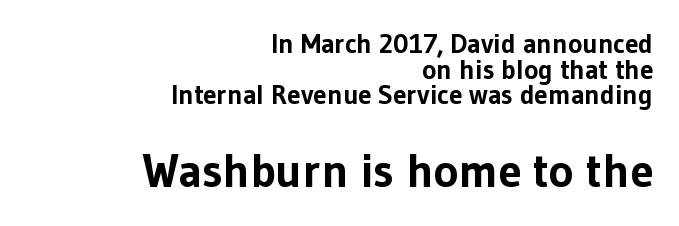
Caption: multi-line text, flush right, ragged left. Observe the absence of serifs on each vertical stroke in this sample. The passage shown has conventional tracking throughout. Horizontal bands of white between lines are thin slivers. The composition opens small and finishes big. Each row of text sits above clean, open space.
